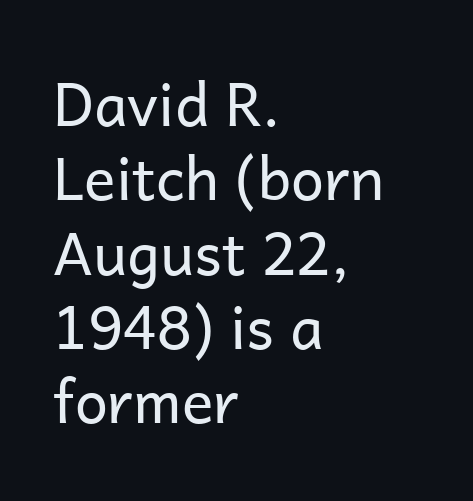
{"serif": "no", "italic": "no", "bold": "no", "weight": "regular", "width": "normal", "stroke_contrast": "low", "x_height": "medium", "monospaced": "no", "underline": "no", "align": "left", "line_spacing": "normal", "line_spacing_ratio": 1.26, "letter_spacing": "normal", "letter_spacing_em": 0.0, "glyph_px": 59}
